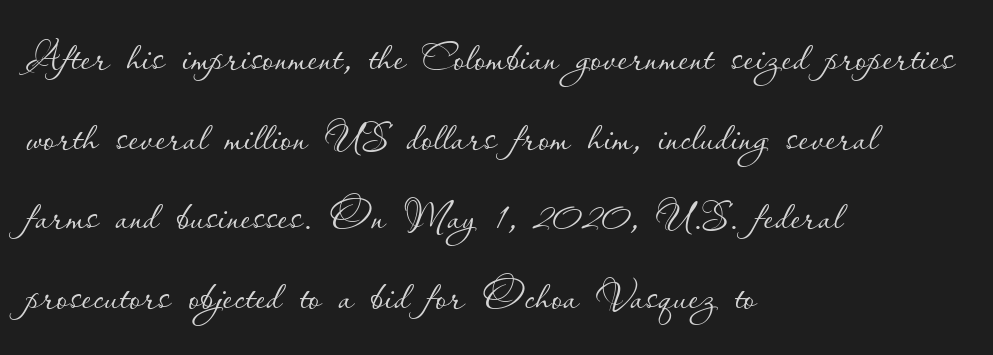
{"bold": "no", "weight": "thin", "width": "normal", "stroke_contrast": "low", "x_height": "small", "monospaced": "no", "underline": "no", "align": "left", "line_spacing": "normal", "line_spacing_ratio": 1.42, "letter_spacing": "normal", "letter_spacing_em": 0.0, "glyph_px": 56}
